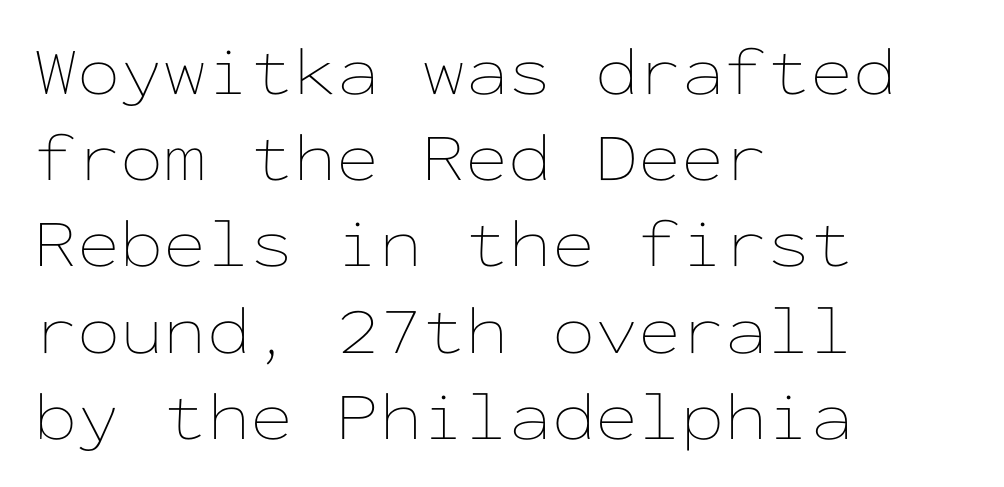
You can tell it's not italic because the verticals are truly vertical. The letters march in equal steps, a hallmark of fixed-pitch type. Leftover space on each line is placed entirely after the last word. Summary of weight: not heavy and not bold. The zone under the glyphs is completely vacant. Nothing unusual about the tracking: characters are spaced as the font intends.
